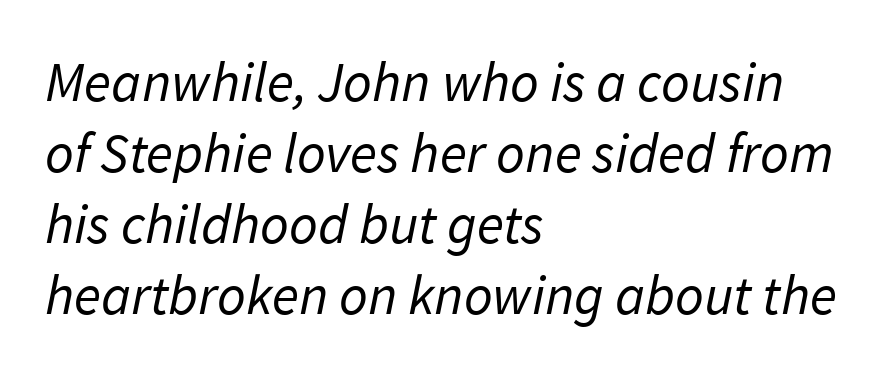
{"serif": "no", "bold": "no", "weight": "regular", "width": "normal", "stroke_contrast": "low", "x_height": "medium", "monospaced": "no", "underline": "no", "align": "left", "line_spacing": "normal", "line_spacing_ratio": 1.27, "letter_spacing": "normal", "letter_spacing_em": 0.0, "glyph_px": 56}
